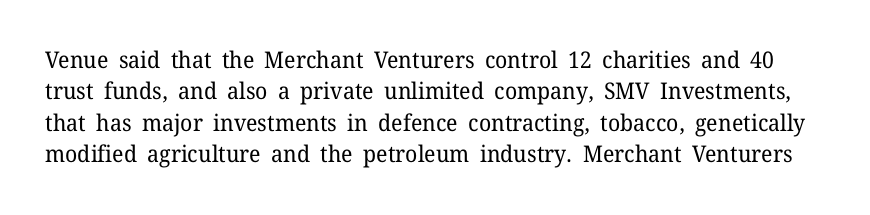
Q: Is the text bold? A: No.
Q: Is the text italic (slanted)? A: No, it is upright.
Q: Is the text underlined? A: No.
Q: Is the spacing between letters normal or unusually wide? A: Normal.
Q: Is the spacing between lines tight, normal or loose? A: Normal.
